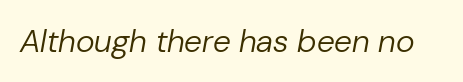
These lines are rendered in a variable-pitch font. How are the letters spaced? Ordinarily, with no added tracking. You can tell it's italic because the verticals aren't actually vertical. The strip under each line holds only bare page. Weight: regular or lighter.
